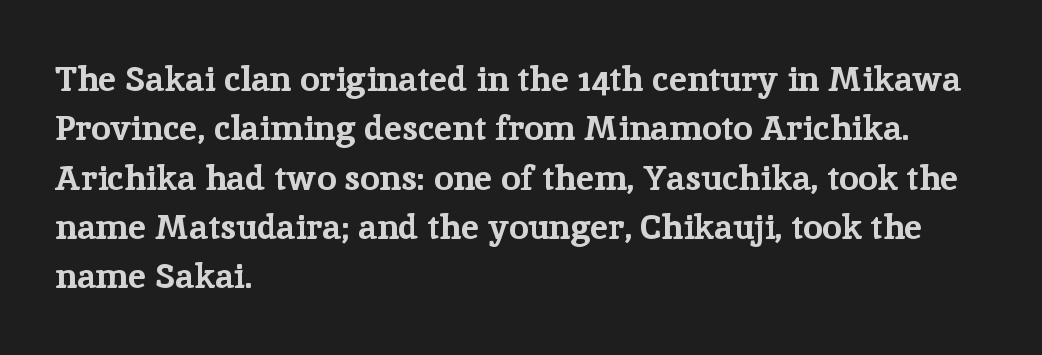
This rendering employs a face with finishing strokes, i.e., a serif. The passage shown is typed in a proportional face where columns would drift. The vertical gap from one line to the next is medium. Every character sits straight up, as roman type does. The paragraph shown leans on its left margin. The letterforms sit shoulder to shoulder at normal distance.
